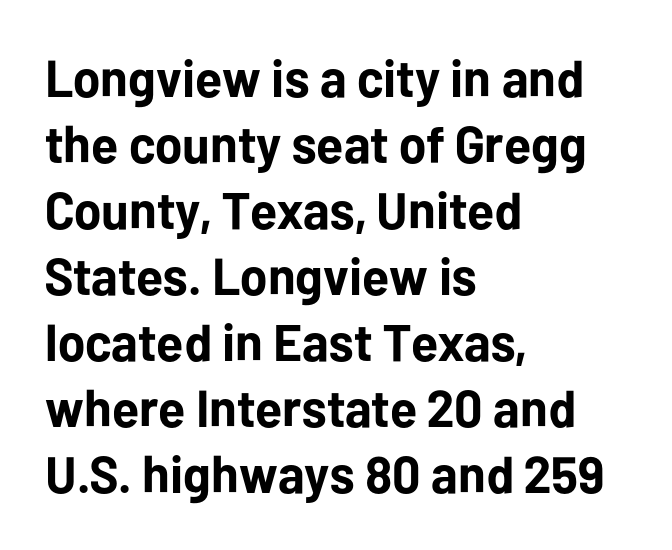
These words are printed bold, with thick strokes throughout. Underline: absent. This rendering leaves character spacing at its baseline value. Students, observe: this is what conventionally led text looks like. Vertical strokes here are truly vertical. The letters carry no serifs — their stems end cleanly without finishing strokes.
